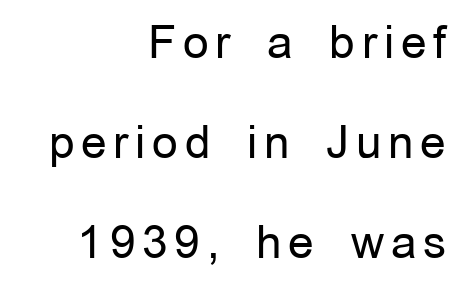
Typeset ragged left — the right edge is the straight one. This rendering employs a face without finishing strokes, i.e., a sans-serif. Weight: regular or lighter. Do the characters align in a grid? No, the font is proportional.
